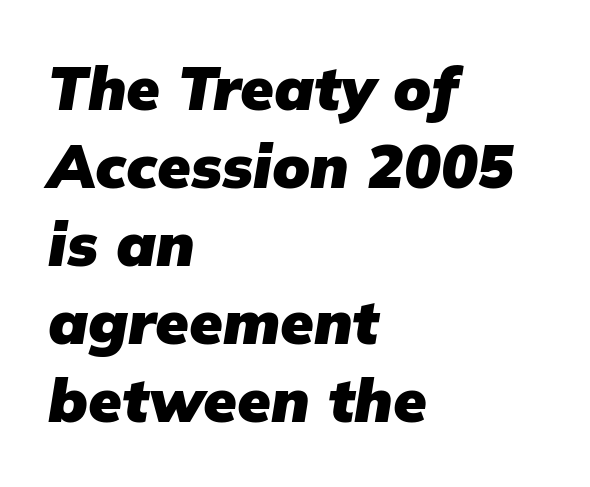
{"serif": "no", "bold": "yes", "weight": "heavy", "width": "normal", "stroke_contrast": "low", "x_height": "medium", "monospaced": "no", "underline": "no", "align": "left", "line_spacing": "normal", "line_spacing_ratio": 1.28, "letter_spacing": "normal", "letter_spacing_em": 0.0, "glyph_px": 61}
